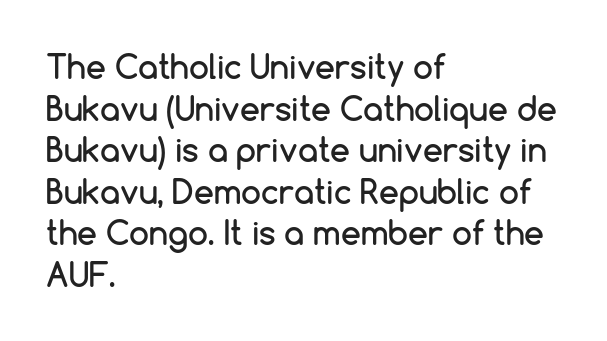
These lines were composed using upright roman letters. The horizontal fit of the characters is conventional and even. The rows are spaced the way most documents space them. Rule under the text: the space is simply empty. This sample has the flowing, uneven cadence of proportional lettering.
